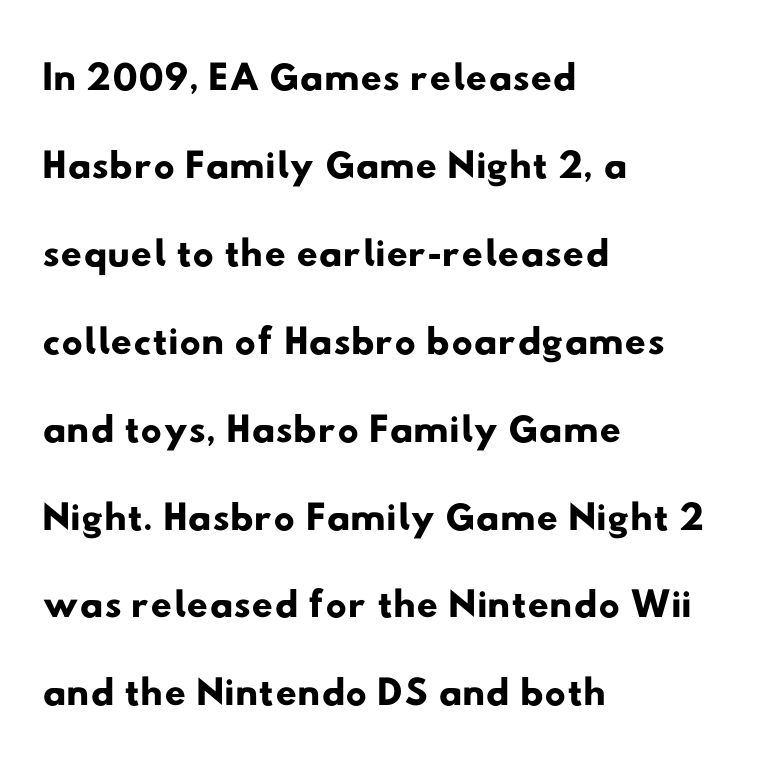
Q: Is the typeface a serif or a sans-serif typeface? A: Sans-serif.
Q: Is the text underlined? A: No.
Q: How is the paragraph aligned? A: Left-aligned.
Q: Is the spacing between letters normal or unusually wide? A: Normal.
Q: Is the spacing between lines tight, normal or loose? A: Normal.
Q: Width (condensed, normal, or wide)? A: Wide.
Q: Stroke contrast? A: Low.
Q: x-height? A: Small.
Q: Monospaced? A: No.
